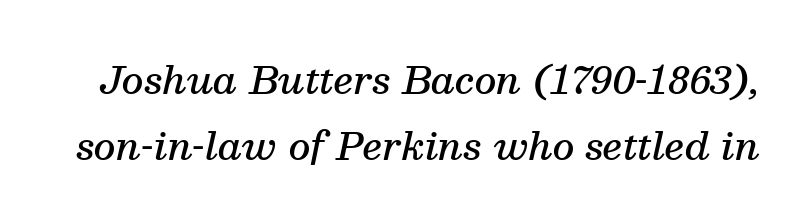
Q: Is the text bold? A: Semi-bold.
Q: Is the text italic (slanted)? A: Yes, it leans right by about 13 degrees.
Q: Is the typeface a serif or a sans-serif typeface? A: Serif.
Q: Is the text underlined? A: No.
Q: Is the spacing between letters normal or unusually wide? A: Normal.
Q: Width (condensed, normal, or wide)? A: Normal.
Q: Stroke contrast? A: Medium.
Q: x-height? A: Medium.
Q: Monospaced? A: No.
